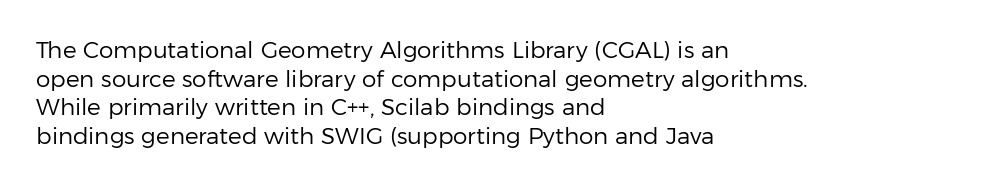
Q: Is the text bold? A: No.
Q: Is the text italic (slanted)? A: No, it is upright.
Q: Is the text underlined? A: No.
Q: How is the paragraph aligned? A: Left-aligned.
Q: Is the spacing between letters normal or unusually wide? A: Normal.
